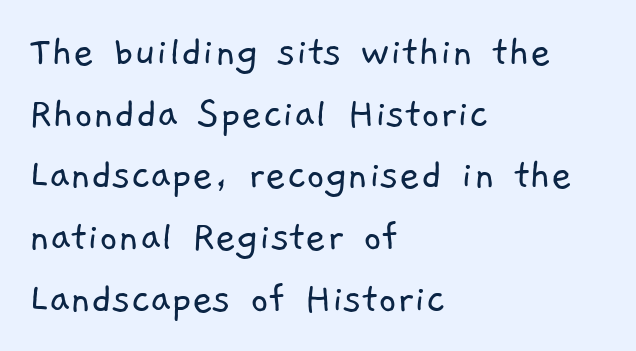
Q: Is the text bold? A: No.
Q: Is the typeface a serif or a sans-serif typeface? A: Sans-serif.
Q: Is the text underlined? A: No.
Q: How is the paragraph aligned? A: Left-aligned.
Q: Is the spacing between letters normal or unusually wide? A: Normal.
Q: Is the spacing between lines tight, normal or loose? A: Normal.
Q: Width (condensed, normal, or wide)? A: Normal.
Q: Stroke contrast? A: Low.
Q: x-height? A: Medium.
Q: Monospaced? A: No.
